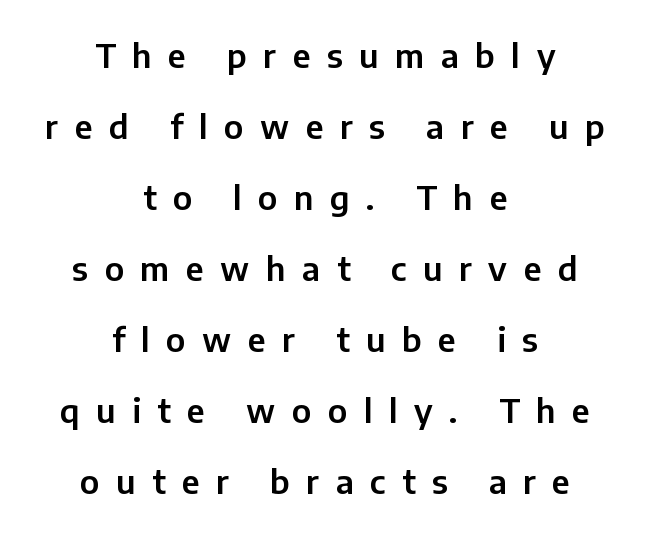
{"serif": "no", "italic": "no", "width": "normal", "stroke_contrast": "low", "x_height": "medium", "monospaced": "no", "underline": "no", "align": "center", "line_spacing": "loose", "line_spacing_ratio": 2.15, "letter_spacing": "wide", "letter_spacing_em": 0.5, "glyph_px": 33}
